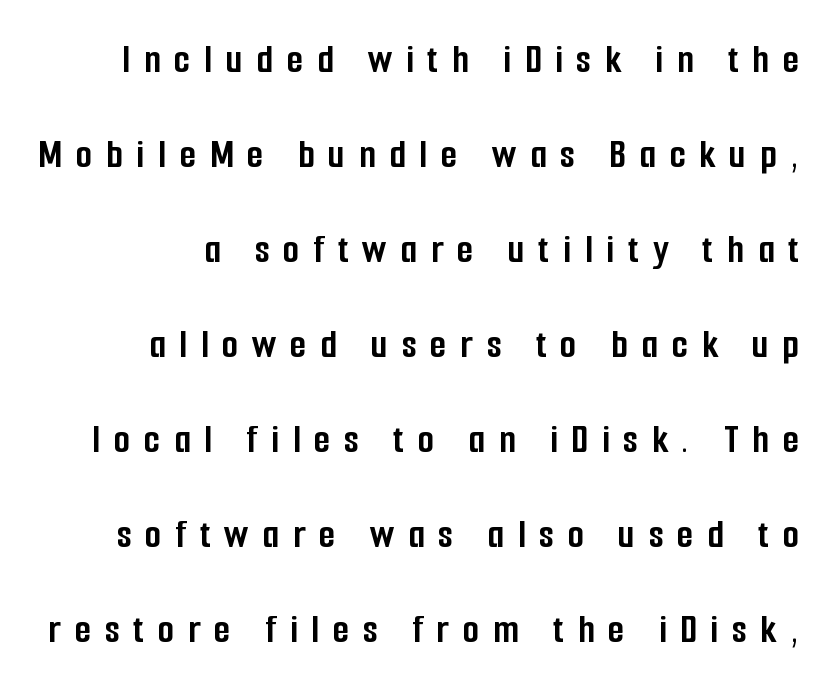
{"serif": "no", "italic": "no", "bold": "yes", "weight": "semibold", "width": "condensed", "stroke_contrast": "low", "x_height": "medium", "monospaced": "no", "underline": "no", "line_spacing": "loose", "line_spacing_ratio": 2.26, "letter_spacing": "wide", "letter_spacing_em": 0.33, "glyph_px": 42}
